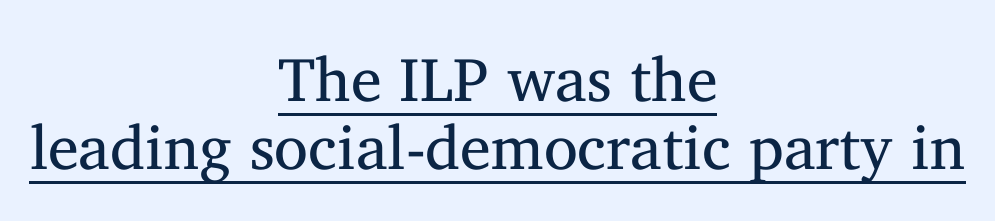
{"serif": "yes", "italic": "no", "bold": "no", "weight": "regular", "width": "normal", "stroke_contrast": "medium", "x_height": "medium", "monospaced": "no", "underline": "yes", "align": "center", "line_spacing": "tight", "line_spacing_ratio": 1.09, "letter_spacing": "normal", "letter_spacing_em": 0.0, "glyph_px": 62}
